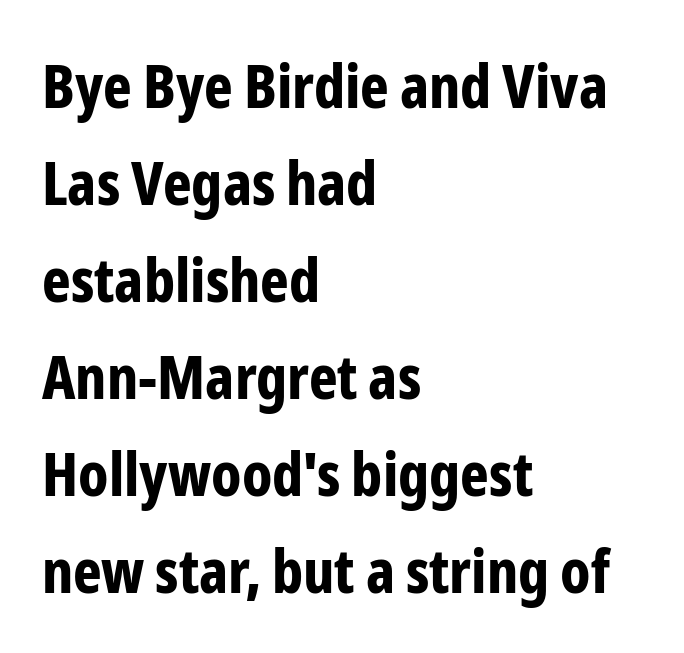
The image shows 61 px bold, condensed sans-serif type, upright; set left-aligned, normal line spacing (1.59x), normal letter spacing, not underlined; low stroke contrast and a medium x-height.
